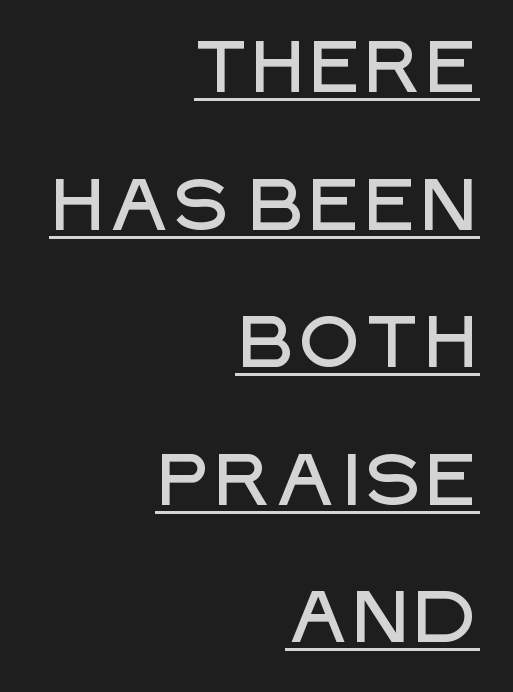
Q: Is the text italic (slanted)? A: No, it is upright.
Q: Is the typeface a serif or a sans-serif typeface? A: Sans-serif.
Q: Is the text underlined? A: Yes.
Q: How is the paragraph aligned? A: Right-aligned.
Q: Is the spacing between letters normal or unusually wide? A: Normal.
Q: Is the spacing between lines tight, normal or loose? A: Loose.
Q: Width (condensed, normal, or wide)? A: Normal.
Q: Stroke contrast? A: Low.
Q: x-height? A: Large.
Q: Monospaced? A: No.
